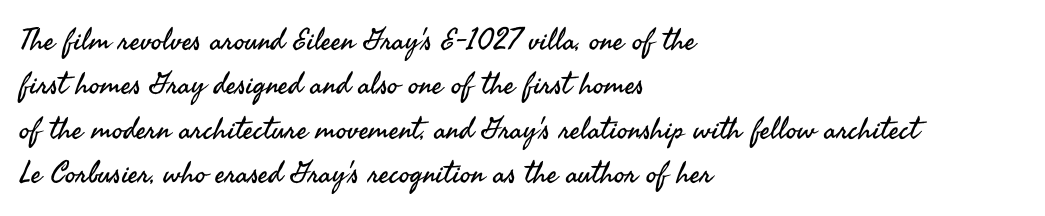
{"serif": "no", "bold": "no", "weight": "regular", "width": "normal", "stroke_contrast": "medium", "x_height": "small", "monospaced": "no", "underline": "no", "align": "left", "line_spacing": "normal", "line_spacing_ratio": 1.48, "letter_spacing": "normal", "letter_spacing_em": 0.0, "glyph_px": 30}
